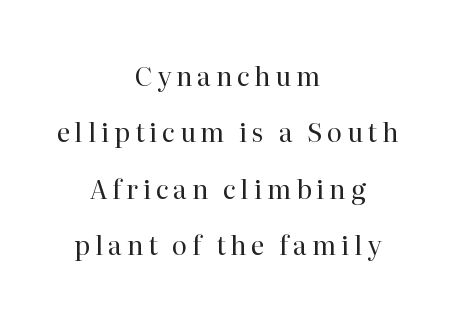
Q: Is the text bold? A: No.
Q: Is the text italic (slanted)? A: No, it is upright.
Q: Is the text underlined? A: No.
Q: How is the paragraph aligned? A: Centered.
Q: Is the spacing between lines tight, normal or loose? A: Loose.
